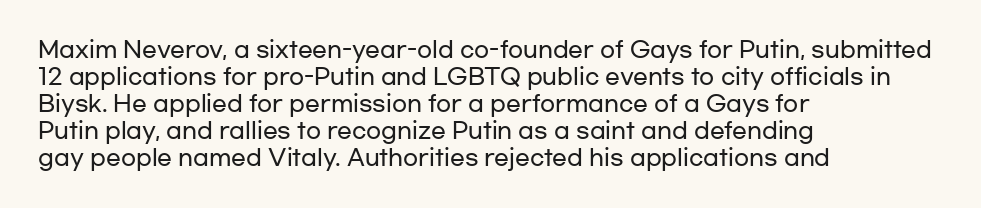
The image shows 22 px text type, upright; set left-aligned, line spacing 1.23x, normal letter spacing, not underlined.
